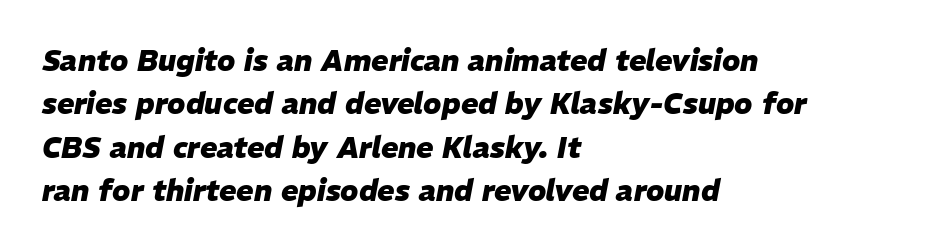
The image shows 29 px heavy type, italic (leaning right); set left-aligned, normal line spacing (1.5x), normal letter spacing, not underlined; low stroke contrast and a medium x-height.
